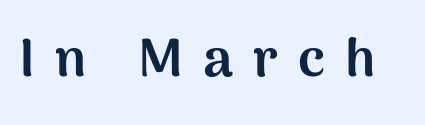
The image shows 53 px bold sans-serif type, upright; set unusually wide letter spacing (+0.38 em), not underlined; medium stroke contrast and a medium x-height.
